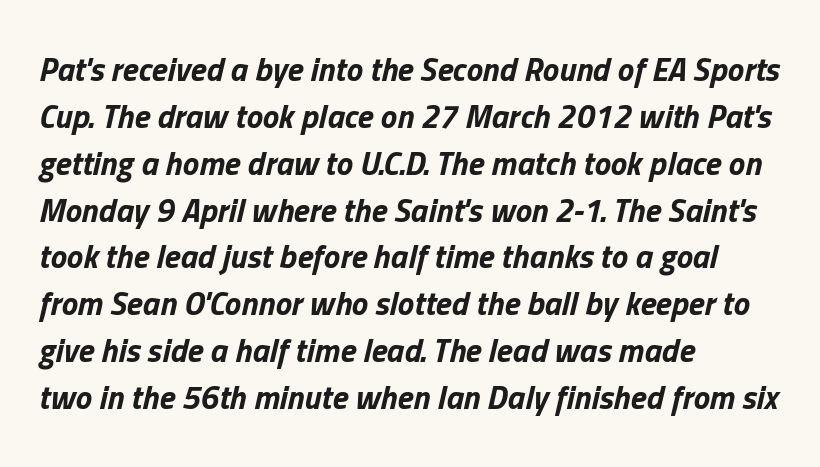
The image shows 33 px bold type, italic (leaning right); set left-aligned, normal line spacing (1.42x), normal letter spacing, not underlined; low stroke contrast and a medium x-height.
